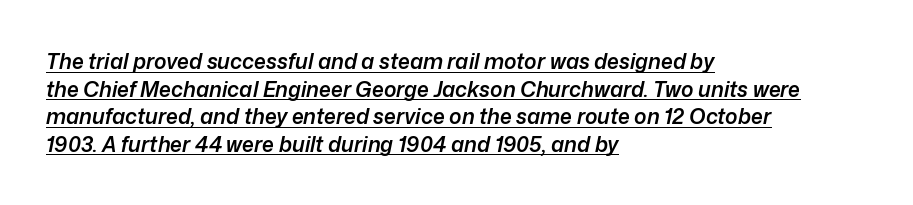
The image shows 21 px text type, italic (leaning right); set left-aligned, normal line spacing (1.31x), normal letter spacing, underlined.
